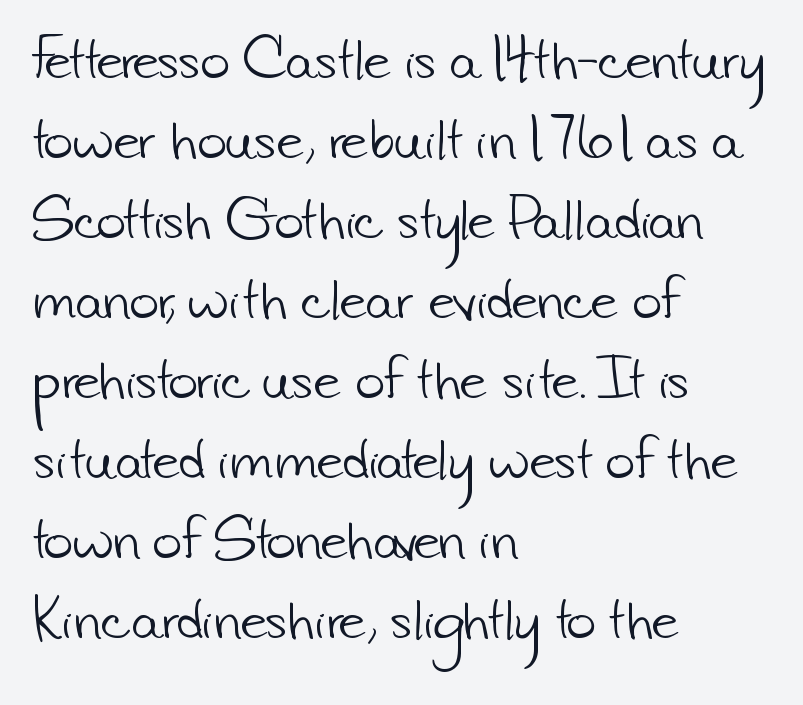
Q: Is the text bold? A: No.
Q: Is the typeface a serif or a sans-serif typeface? A: Sans-serif.
Q: Is the text underlined? A: No.
Q: How is the paragraph aligned? A: Left-aligned.
Q: Is the spacing between letters normal or unusually wide? A: Normal.
Q: Is the spacing between lines tight, normal or loose? A: Normal.
Q: Width (condensed, normal, or wide)? A: Normal.
Q: Stroke contrast? A: Low.
Q: x-height? A: Small.
Q: Monospaced? A: No.
